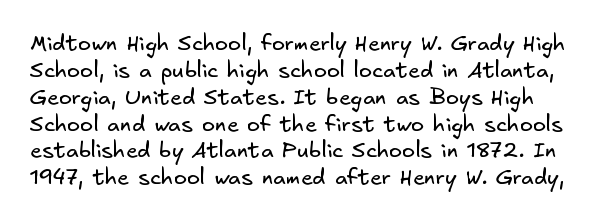
Q: Is the text bold? A: No.
Q: Is the text underlined? A: No.
Q: Is the spacing between letters normal or unusually wide? A: Normal.
